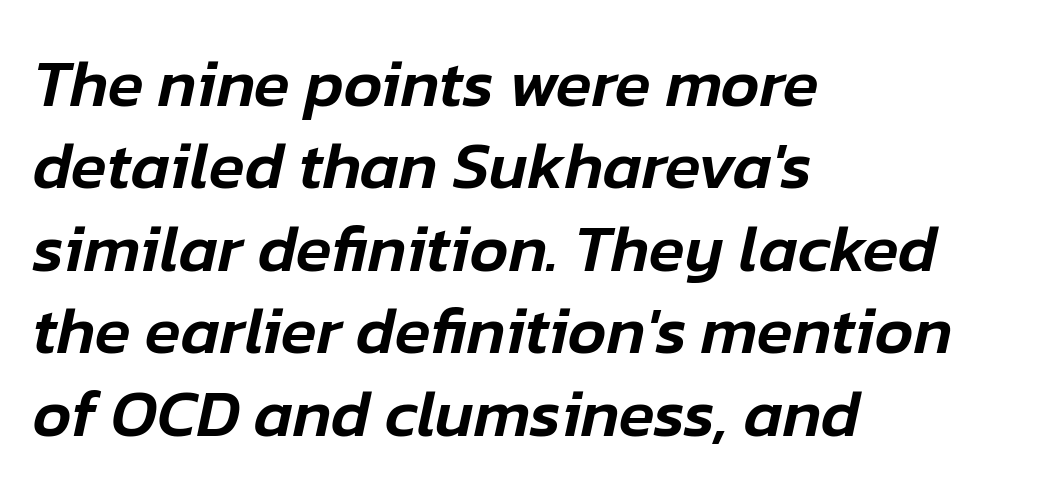
Q: Is the text italic (slanted)? A: Yes, it leans right by about 12 degrees.
Q: Is the text underlined? A: No.
Q: How is the paragraph aligned? A: Left-aligned.
Q: Is the spacing between letters normal or unusually wide? A: Normal.
Q: Is the spacing between lines tight, normal or loose? A: Normal.
Q: Width (condensed, normal, or wide)? A: Normal.
Q: Stroke contrast? A: Low.
Q: x-height? A: Medium.
Q: Monospaced? A: No.
